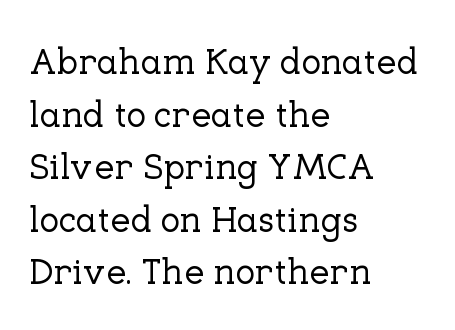
The image shows 36 px serif type, upright; set left-aligned, normal line spacing (1.46x), normal letter spacing, not underlined; low stroke contrast and a medium x-height.
